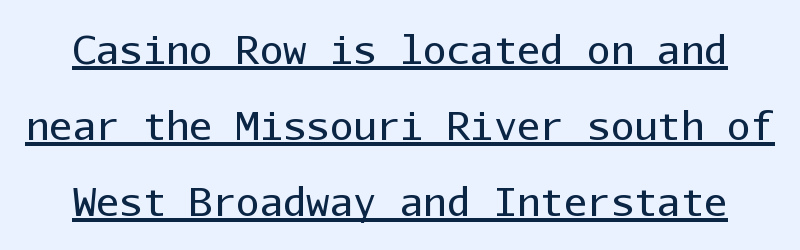
The image shows 39 px regular-weight sans-serif type, upright, monospaced; set loose line spacing (1.95x), normal letter spacing, underlined; low stroke contrast and a medium x-height.
